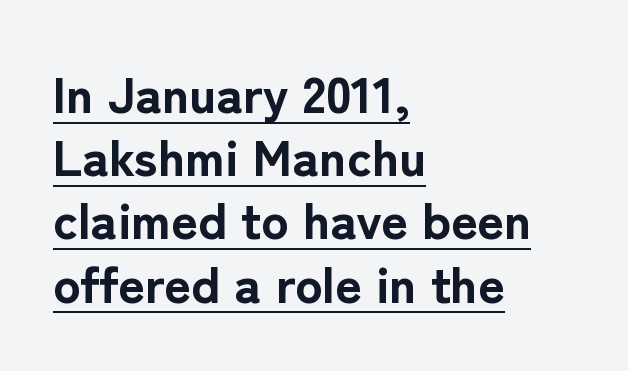
The image shows 51 px bold sans-serif type, upright; set left-aligned, line spacing 1.24x, normal letter spacing, underlined; low stroke contrast and a medium x-height.
